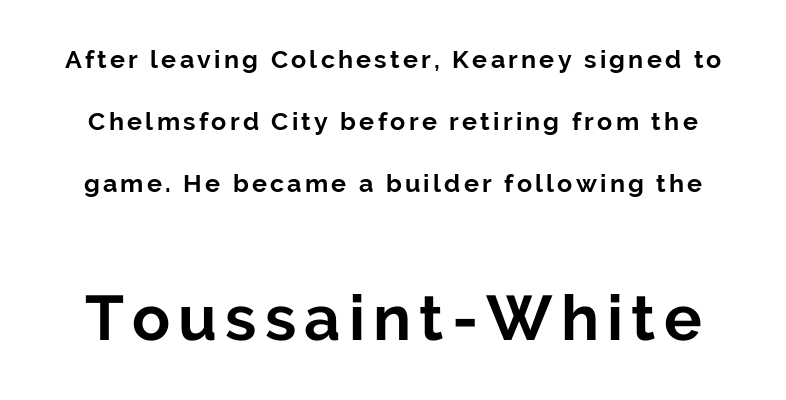
Note the varied advance widths — an 'i' is clearly narrower than an 'm'. Reading top to bottom, the characters get bigger at the block break. Classification — sans serif. Vertically, the passage feels expansive, rows floating well apart.
